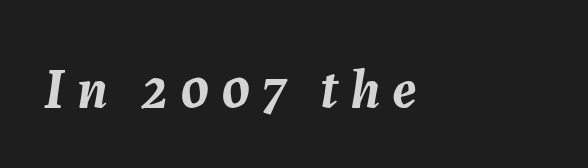
Heavy-handed strokes throughout: this text is bold. Here the designer chose a conventional face with non-uniform glyph widths. An italicized treatment has been applied to the whole sample. Compared with typical body copy, the letter spacing here is much looser. Compared with a centered layout, this one pins lines to the left instead. The zone under the glyphs is completely vacant.
